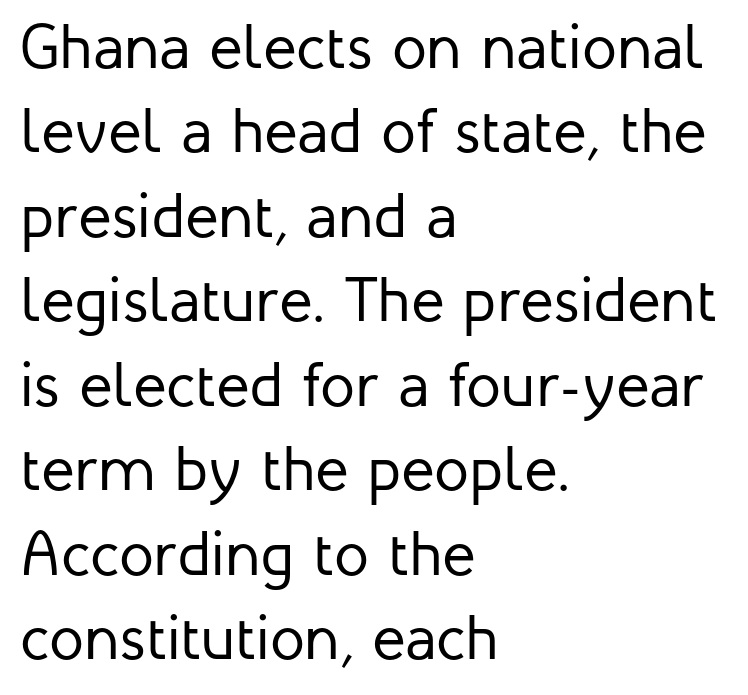
{"serif": "no", "italic": "no", "bold": "no", "weight": "regular", "width": "normal", "stroke_contrast": "low", "x_height": "medium", "monospaced": "no", "underline": "no", "align": "left", "line_spacing": "normal", "line_spacing_ratio": 1.34, "letter_spacing": "normal", "letter_spacing_em": 0.0, "glyph_px": 63}
